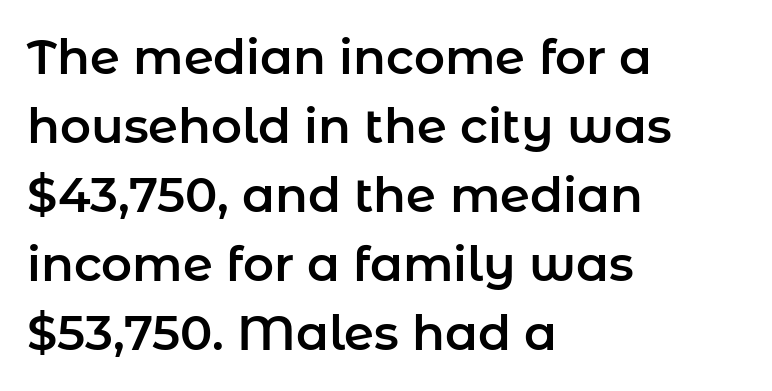
In CSS terms this would be text-align: left. Quick note: not italic, upright. In terms of letterform style, serifs are entirely absent. The foot of each line stays bare and open. Quick note: interline space is typical.
